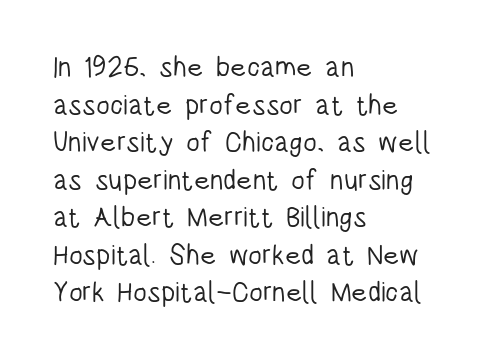
{"serif": "no", "italic": "no", "bold": "no", "weight": "light", "width": "condensed", "stroke_contrast": "low", "x_height": "large", "monospaced": "no", "underline": "no", "align": "left", "line_spacing": "normal", "line_spacing_ratio": 1.34, "letter_spacing": "normal", "letter_spacing_em": 0.0, "glyph_px": 28}
